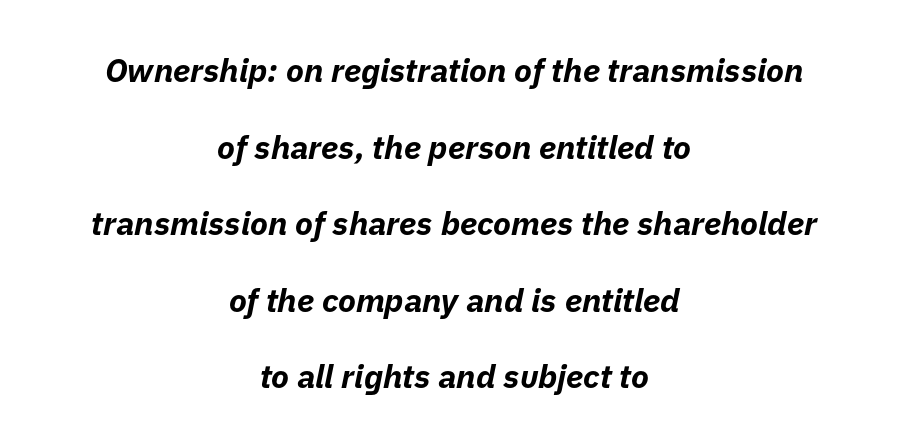
The image shows 33 px bold type, italic (leaning right); set centered, loose line spacing (2.32x), normal letter spacing, not underlined; low stroke contrast and a medium x-height.
